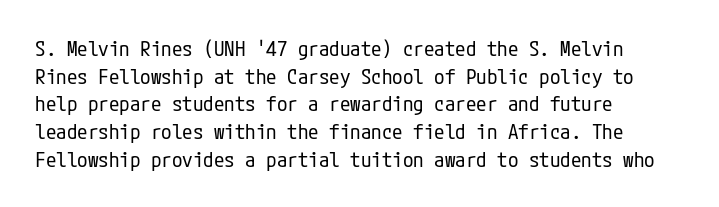
The image shows 21 px text type, upright; set left-aligned, normal line spacing (1.32x), normal letter spacing, not underlined.
